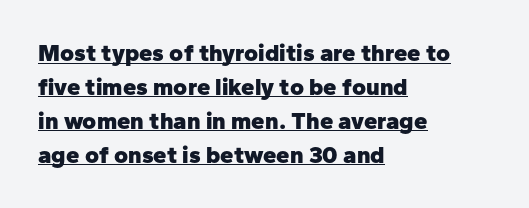
{"italic": "no", "bold": "yes", "underline": "yes", "align": "left", "line_spacing": "normal", "line_spacing_ratio": 1.41, "letter_spacing": "normal", "letter_spacing_em": 0.0, "glyph_px": 24}
